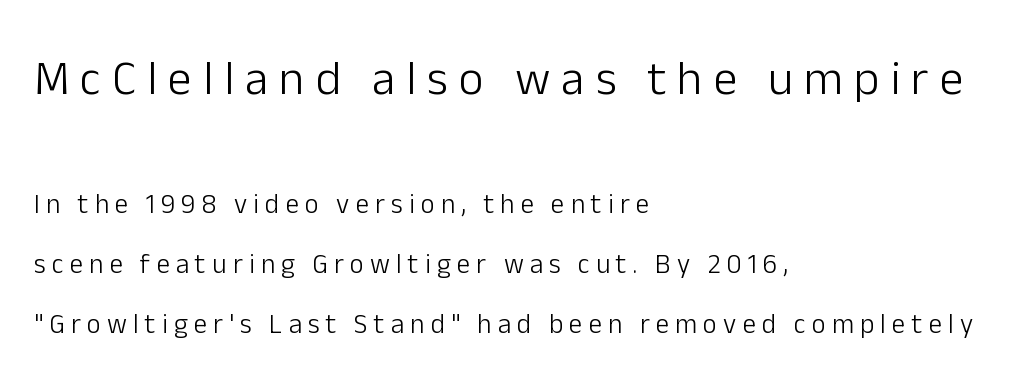
The image shows 48 px light sans-serif type, upright; set left-aligned, loose line spacing (2.22x), unusually wide letter spacing (+0.23 em), not underlined; the first (top) block is 1.78x larger; low stroke contrast and a medium x-height.
